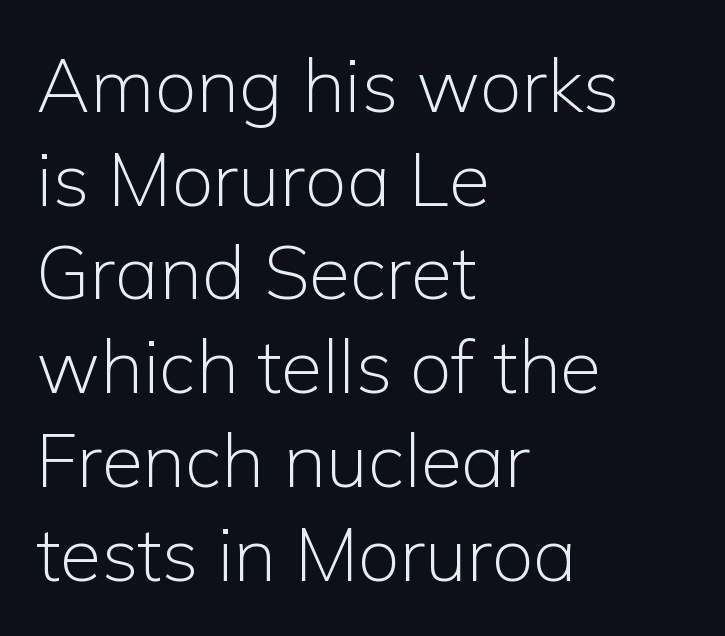
The image shows 75 px light sans-serif type, upright; set left-aligned, normal line spacing (1.25x), normal letter spacing, not underlined; low stroke contrast and a medium x-height.
